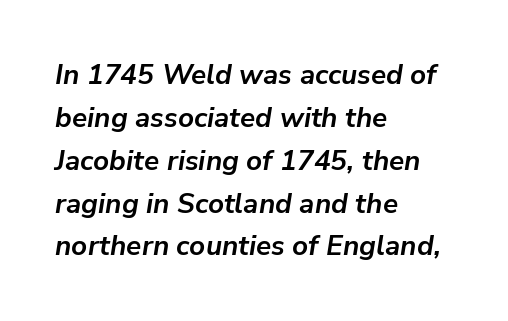
Underline: absent. Does the copy run flush right? No — it runs flush left. These lines carry a lot of weight — the face is fully bold. Between one letter and the next there's only the usual sliver of space. What's the leading like? Ordinary, nothing unusual.
